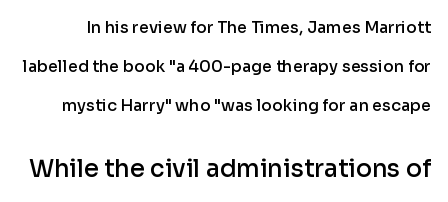
The lettering holds an erect, upright posture throughout. A fair bit of extra ink — the face is semibold, not bold. Letters rest on an invisible, unmarked baseline. In terms of leading, this rendering errs on the spacious side. Default kerning and tracking; the words read as compact shapes. Whoever set this made the second block the dominant, larger element.
